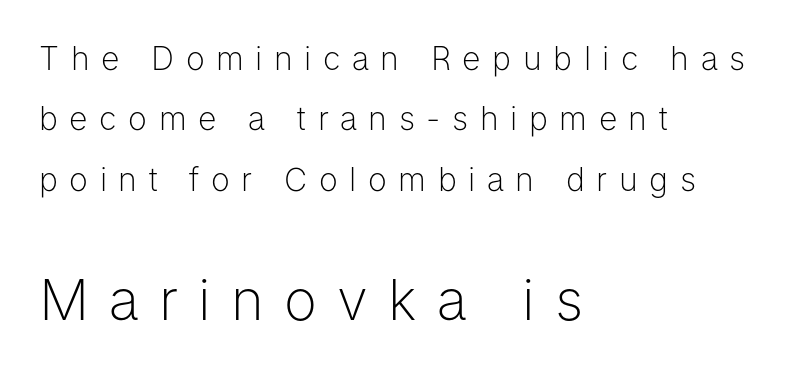
The image shows 56 px light sans-serif type, upright; set left-aligned, line spacing 1.89x, unusually wide letter spacing (+0.36 em), not underlined; the second (bottom) block is 1.75x larger; low stroke contrast and a medium x-height.
